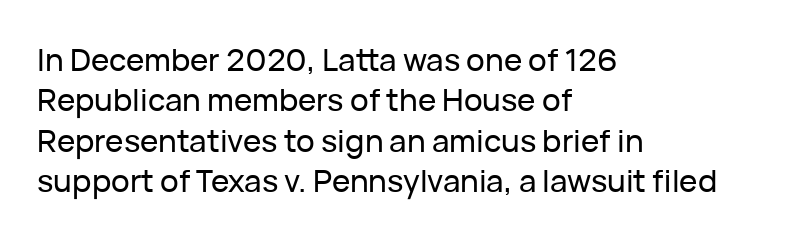
Q: Is the text italic (slanted)? A: No, it is upright.
Q: Is the typeface a serif or a sans-serif typeface? A: Sans-serif.
Q: Is the text underlined? A: No.
Q: How is the paragraph aligned? A: Left-aligned.
Q: Is the spacing between letters normal or unusually wide? A: Normal.
Q: Is the spacing between lines tight, normal or loose? A: Normal.
Q: Width (condensed, normal, or wide)? A: Normal.
Q: Stroke contrast? A: Low.
Q: x-height? A: Medium.
Q: Monospaced? A: No.
